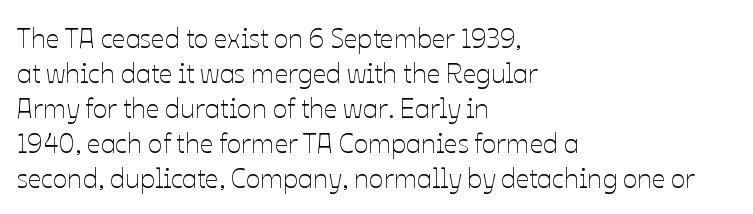
Q: Is the text bold? A: No.
Q: Is the text italic (slanted)? A: No, it is upright.
Q: Is the text underlined? A: No.
Q: How is the paragraph aligned? A: Left-aligned.
Q: Is the spacing between letters normal or unusually wide? A: Normal.
Q: Is the spacing between lines tight, normal or loose? A: Normal.
